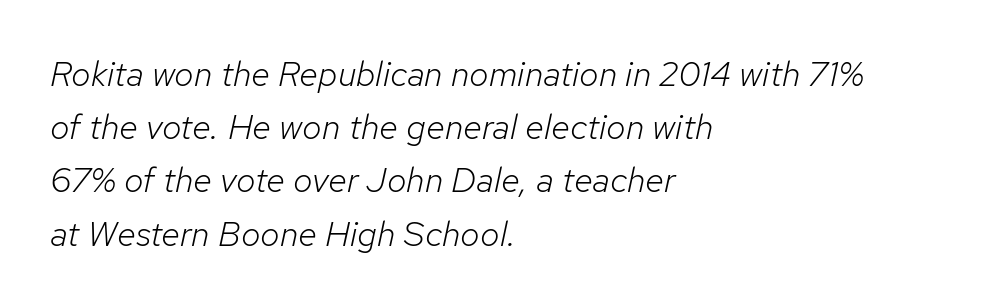
The image shows 35 px light type, italic (leaning right); set left-aligned, normal line spacing (1.52x), normal letter spacing, not underlined; low stroke contrast and a medium x-height.
